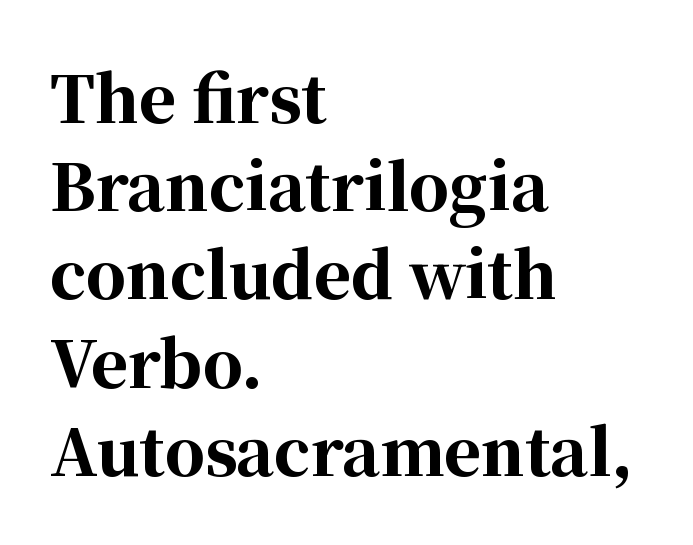
Vertical spacing — default. You could not count columns in this text — the font is proportionally spaced. Note: serifs present on the glyphs. Quick note: underline off. Does extra space separate the letters? No, they use regular spacing.
